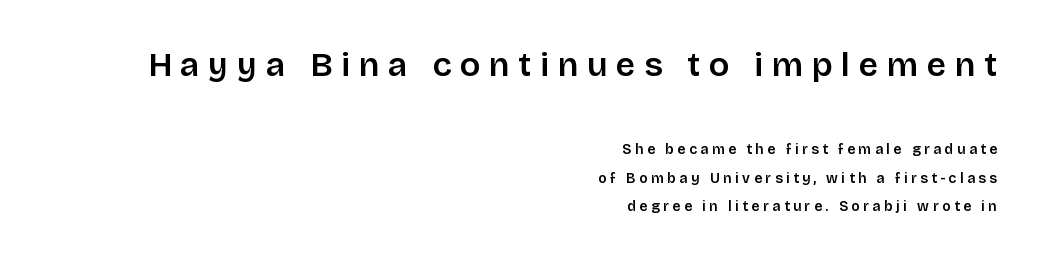
The image shows 34 px sans-serif type, upright; set right-aligned, loose line spacing (2.03x), unusually wide letter spacing (+0.25 em), not underlined; the first (top) block is 2.43x larger; low stroke contrast and a large x-height.
